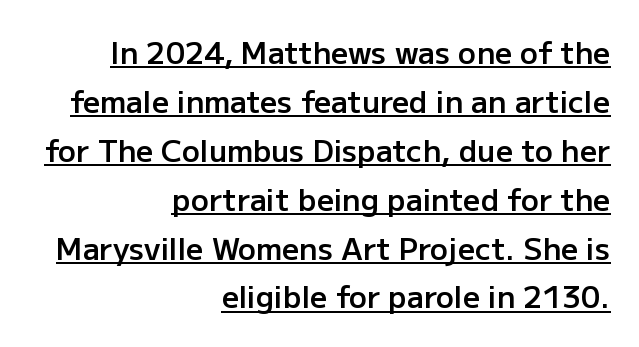
The image shows 30 px semibold sans-serif type, upright; set right-aligned, normal line spacing (1.63x), normal letter spacing, underlined; low stroke contrast and a medium x-height.
